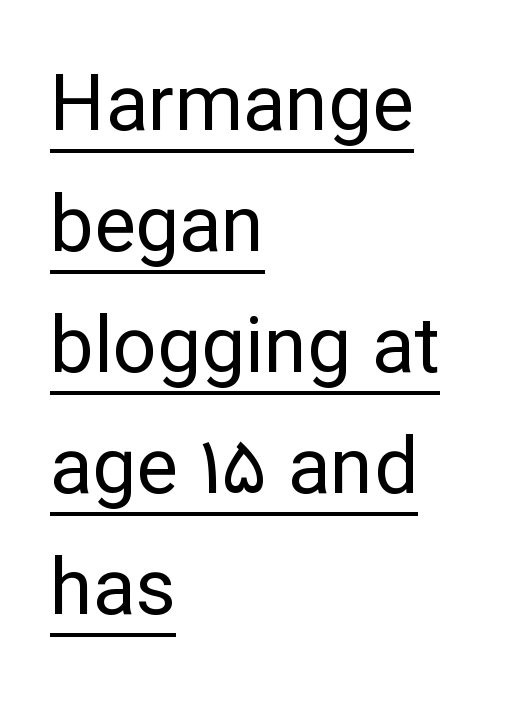
{"serif": "no", "italic": "no", "bold": "no", "weight": "regular", "width": "normal", "stroke_contrast": "low", "x_height": "medium", "monospaced": "no", "underline": "yes", "align": "left", "line_spacing": "normal", "line_spacing_ratio": 1.55, "letter_spacing": "normal", "letter_spacing_em": 0.0, "glyph_px": 78}
